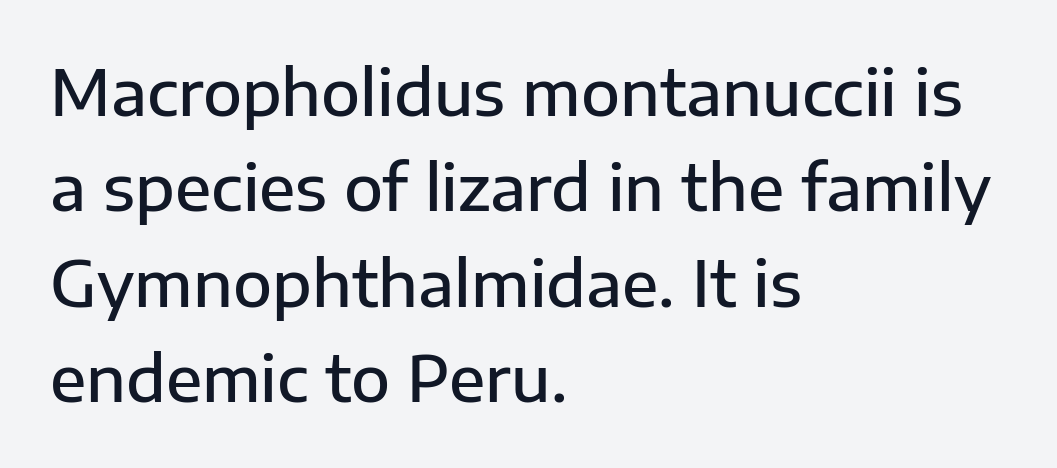
{"serif": "no", "italic": "no", "bold": "semi", "weight": "semibold", "width": "normal", "stroke_contrast": "low", "x_height": "medium", "monospaced": "no", "underline": "no", "align": "left", "line_spacing": "normal", "line_spacing_ratio": 1.49, "letter_spacing": "normal", "letter_spacing_em": 0.0, "glyph_px": 64}
